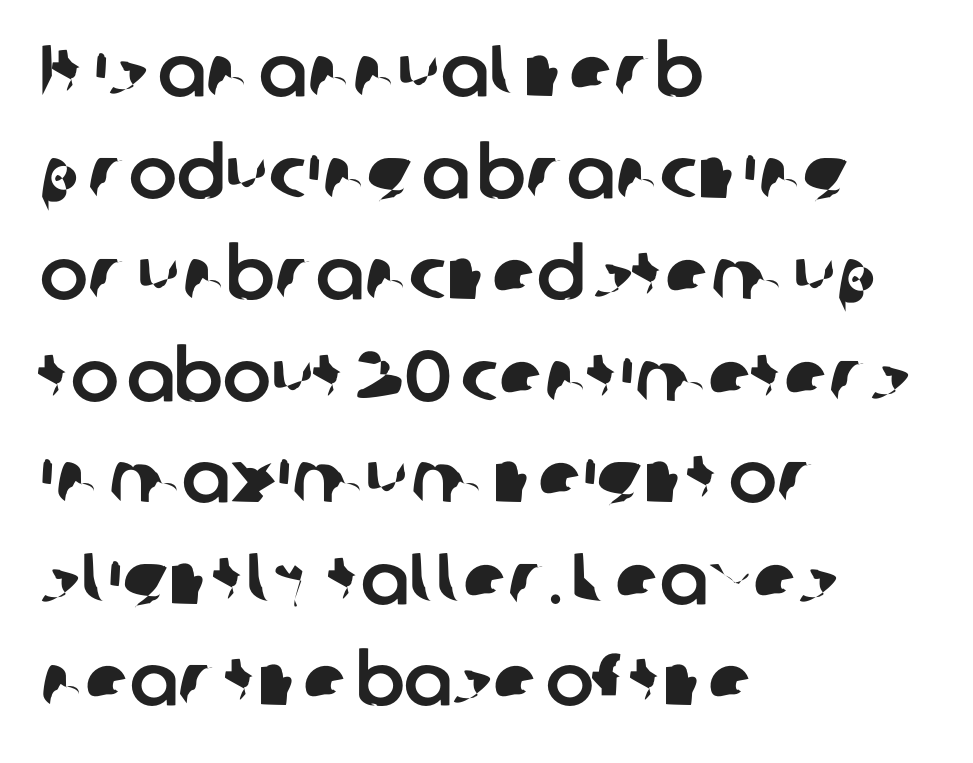
The image shows 72 px sans-serif type; set left-aligned, normal line spacing (1.41x), normal letter spacing, not underlined; low stroke contrast and a medium x-height.
